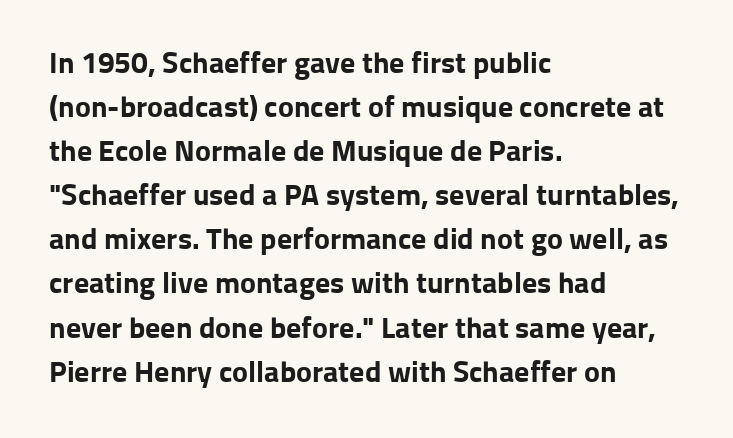
The image shows 30 px bold sans-serif type, upright; set left-aligned, normal line spacing (1.47x), normal letter spacing, not underlined; low stroke contrast and a medium x-height.
